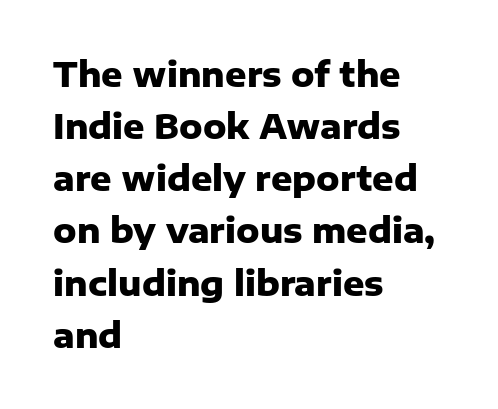
Upright lettering throughout. As a designer I'd log this as weight 700, bold. Descenders are the only things crossing below the line. What stands out about the letter spacing? Nothing — it is the standard amount. The setting favours the left margin, as ordinary paragraphs usually do. Note the varied advance widths — an 'i' is clearly narrower than an 'm'.
